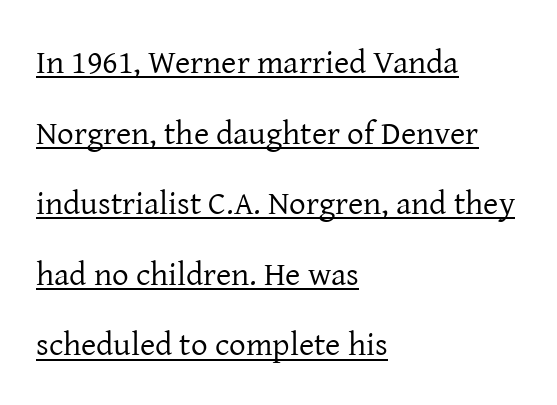
Q: Is the text bold? A: No.
Q: Is the text italic (slanted)? A: No, it is upright.
Q: Is the typeface a serif or a sans-serif typeface? A: Serif.
Q: Is the text underlined? A: Yes.
Q: How is the paragraph aligned? A: Left-aligned.
Q: Is the spacing between letters normal or unusually wide? A: Normal.
Q: Is the spacing between lines tight, normal or loose? A: Loose.
Q: Width (condensed, normal, or wide)? A: Normal.
Q: Stroke contrast? A: Low.
Q: x-height? A: Medium.
Q: Monospaced? A: No.
